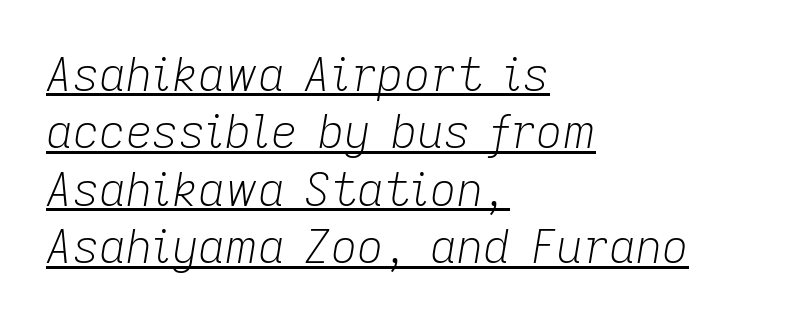
Q: Is the text bold? A: No.
Q: Is the text italic (slanted)? A: Yes, it leans right by about 9 degrees.
Q: Is the text underlined? A: Yes.
Q: How is the paragraph aligned? A: Left-aligned.
Q: Is the spacing between letters normal or unusually wide? A: Normal.
Q: Is the spacing between lines tight, normal or loose? A: Normal.
Q: Width (condensed, normal, or wide)? A: Normal.
Q: Stroke contrast? A: Low.
Q: x-height? A: Medium.
Q: Monospaced? A: No.
